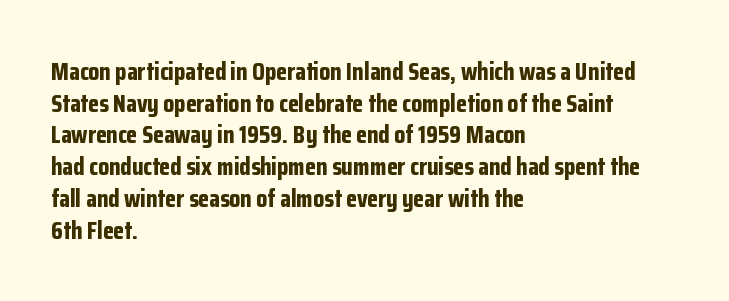
The image shows 25 px bold type, upright; set left-aligned, normal line spacing (1.27x), normal letter spacing, not underlined.
